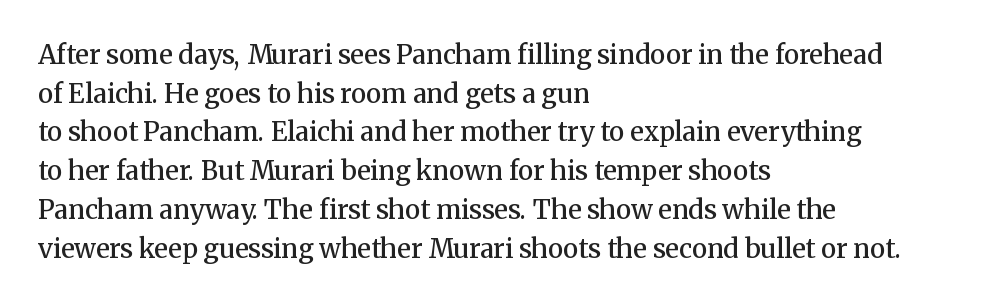
{"italic": "no", "bold": "semi", "underline": "no", "align": "left", "line_spacing": "normal", "line_spacing_ratio": 1.49, "letter_spacing": "normal", "letter_spacing_em": 0.0, "glyph_px": 26}
